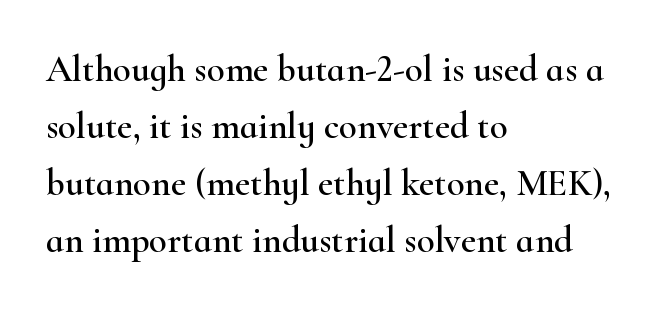
Q: Is the text italic (slanted)? A: No, it is upright.
Q: Is the typeface a serif or a sans-serif typeface? A: Serif.
Q: Is the text underlined? A: No.
Q: How is the paragraph aligned? A: Left-aligned.
Q: Is the spacing between letters normal or unusually wide? A: Normal.
Q: Is the spacing between lines tight, normal or loose? A: Normal.
Q: Width (condensed, normal, or wide)? A: Wide.
Q: Stroke contrast? A: High.
Q: x-height? A: Small.
Q: Monospaced? A: No.
